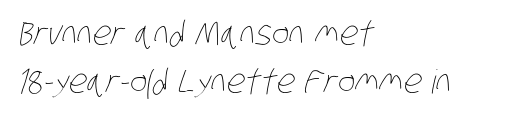
{"bold": "no", "weight": "thin", "width": "condensed", "stroke_contrast": "low", "x_height": "large", "monospaced": "no", "underline": "no", "align": "left", "line_spacing": "normal", "line_spacing_ratio": 1.46, "letter_spacing": "normal", "letter_spacing_em": 0.0, "glyph_px": 33}
